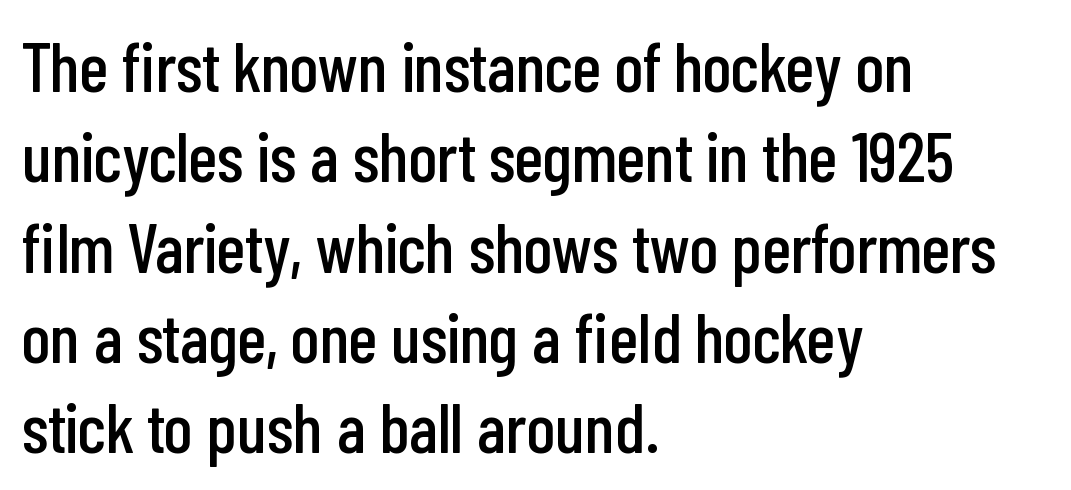
The image shows 70 px condensed sans-serif type, upright; set left-aligned, normal line spacing (1.29x), normal letter spacing, not underlined; low stroke contrast and a medium x-height.
